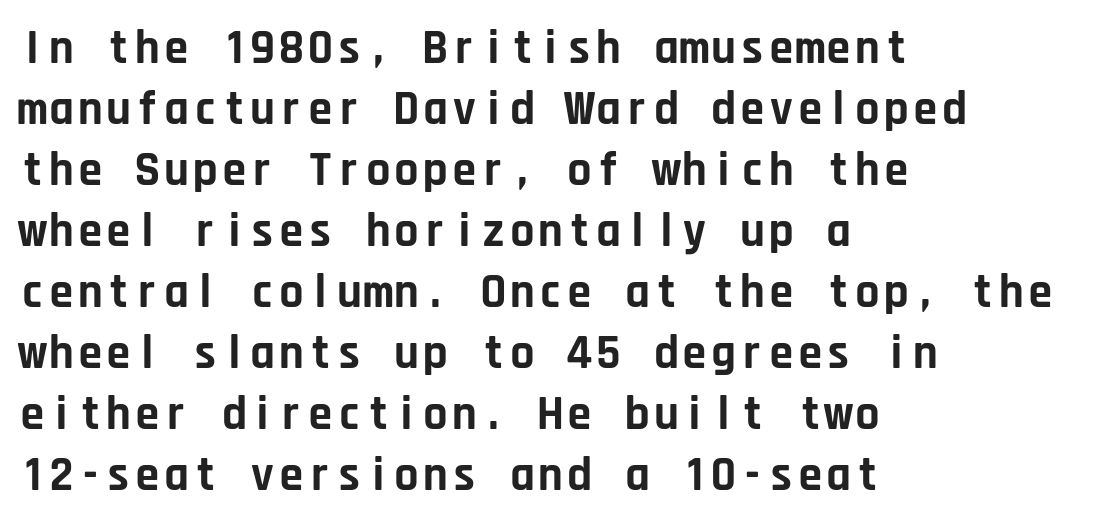
{"serif": "no", "italic": "no", "bold": "yes", "weight": "bold", "width": "normal", "stroke_contrast": "low", "x_height": "large", "monospaced": "yes", "underline": "no", "align": "left", "line_spacing": "normal", "line_spacing_ratio": 1.27, "letter_spacing": "normal", "letter_spacing_em": 0.0, "glyph_px": 48}
